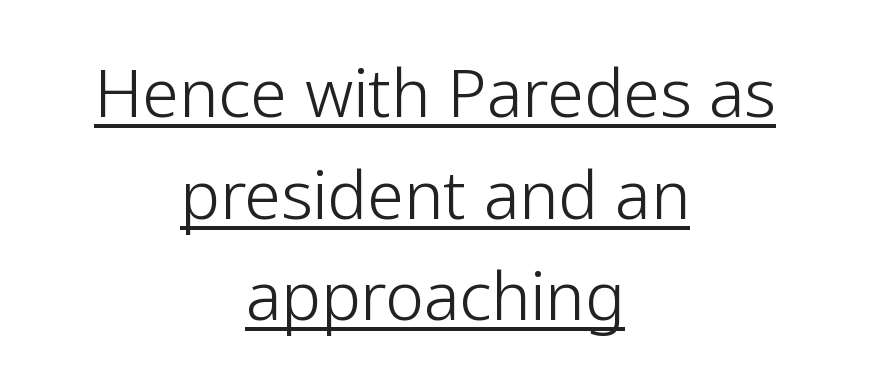
On a weight scale, this lands at 450 or below. Each line of the rendering has a horizontal stroke beneath the glyphs. Line spacing here is normal. Ascenders rise straight up at ninety degrees.
